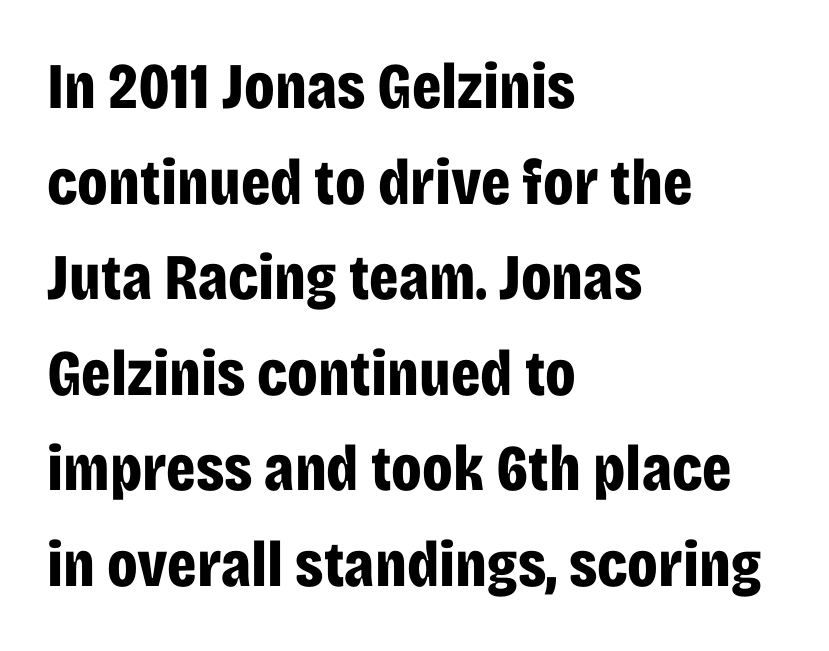
{"serif": "no", "italic": "no", "bold": "yes", "weight": "bold", "width": "condensed", "stroke_contrast": "low", "x_height": "large", "monospaced": "no", "underline": "no", "align": "left", "line_spacing": "normal", "line_spacing_ratio": 1.47, "letter_spacing": "normal", "letter_spacing_em": 0.0, "glyph_px": 65}
